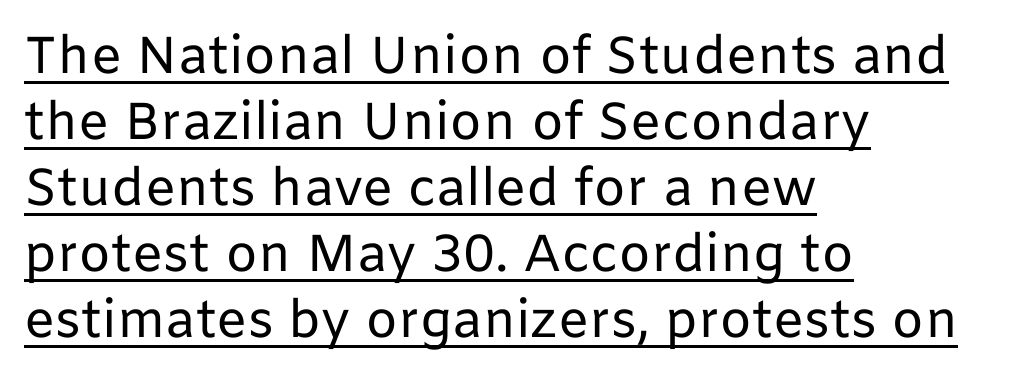
{"serif": "no", "italic": "no", "bold": "no", "weight": "regular", "width": "normal", "stroke_contrast": "low", "x_height": "medium", "monospaced": "no", "underline": "yes", "align": "left", "line_spacing": "normal", "line_spacing_ratio": 1.27, "letter_spacing": "normal", "letter_spacing_em": 0.0, "glyph_px": 52}
